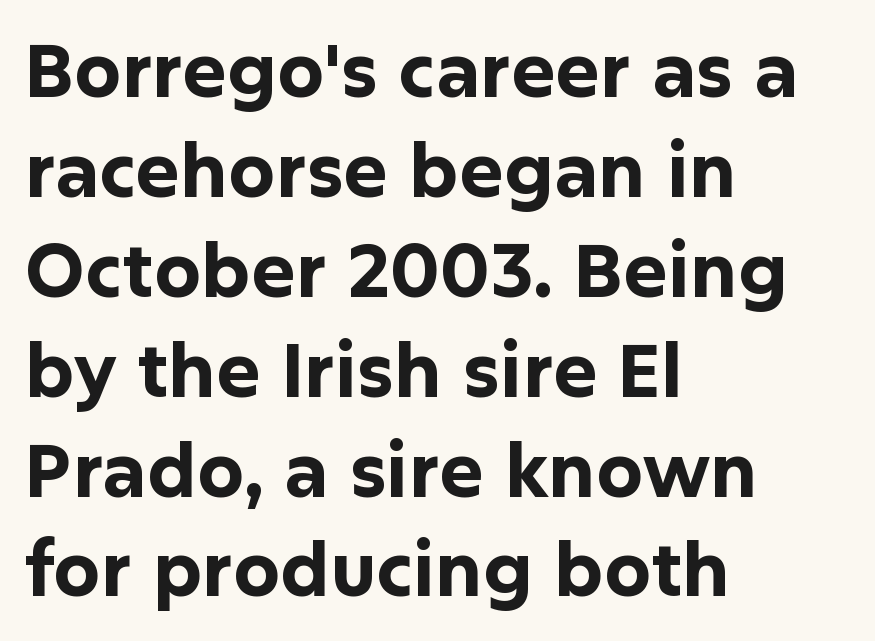
The image shows 74 px bold sans-serif type, upright; set left-aligned, normal line spacing (1.35x), normal letter spacing, not underlined; low stroke contrast and a medium x-height.
